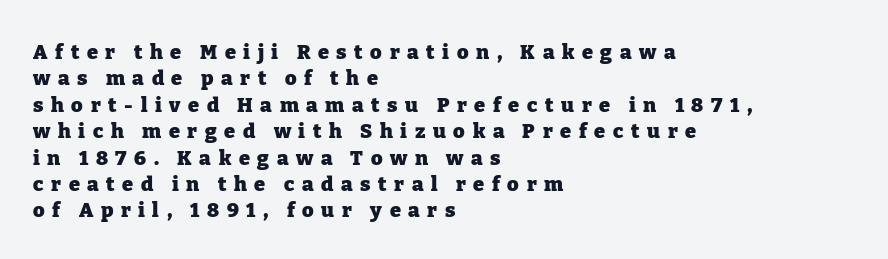
{"italic": "no", "bold": "yes", "underline": "no", "align": "left", "line_spacing": "normal", "line_spacing_ratio": 1.32, "letter_spacing": "wide", "letter_spacing_em": 0.38, "glyph_px": 20}
